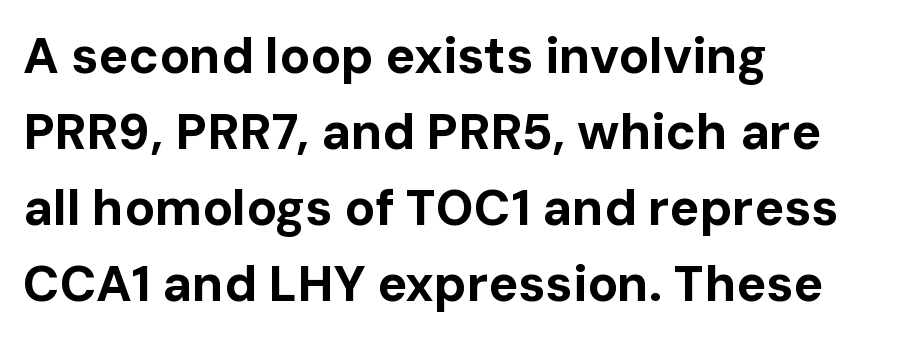
The letterforms sit shoulder to shoulder at normal distance. Underline: absent. The paragraph has a hard left edge and a soft right edge. Rows of type keep a routine distance in the vertical direction. Character widths vary here, with narrow letters taking less room than wide ones.
